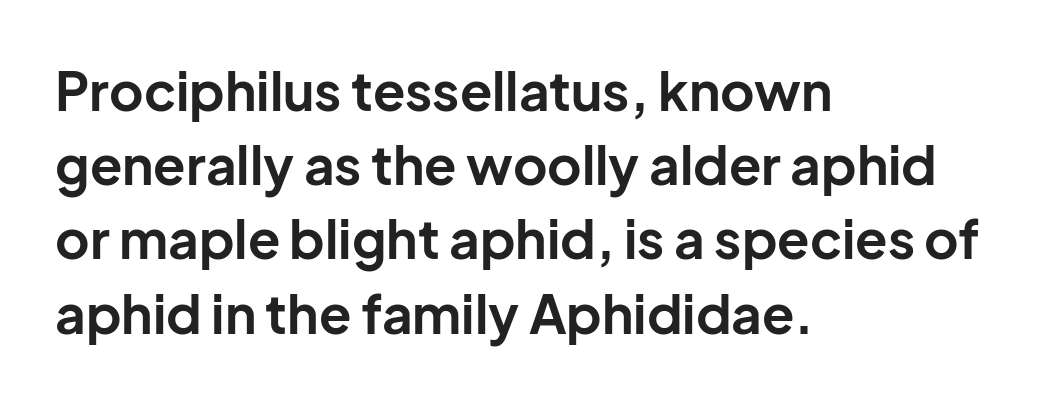
Q: Is the text bold? A: Yes.
Q: Is the text italic (slanted)? A: No, it is upright.
Q: Is the typeface a serif or a sans-serif typeface? A: Sans-serif.
Q: Is the text underlined? A: No.
Q: How is the paragraph aligned? A: Left-aligned.
Q: Is the spacing between letters normal or unusually wide? A: Normal.
Q: Is the spacing between lines tight, normal or loose? A: Normal.
Q: Width (condensed, normal, or wide)? A: Normal.
Q: Stroke contrast? A: Low.
Q: x-height? A: Medium.
Q: Monospaced? A: No.
